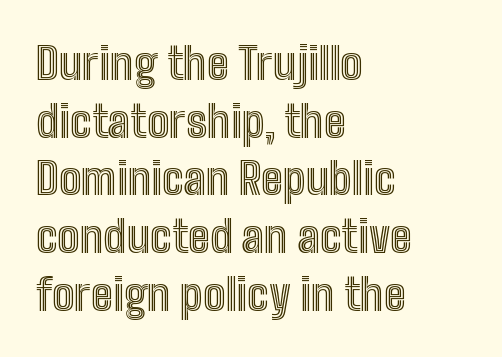
The image shows 44 px condensed type, upright; set left-aligned, normal line spacing (1.31x), normal letter spacing, not underlined; a medium x-height.
